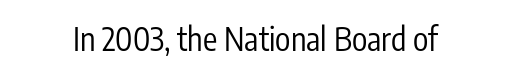
The image shows 32 px regular-weight, condensed sans-serif type, upright; set normal letter spacing, not underlined; low stroke contrast and a medium x-height.
